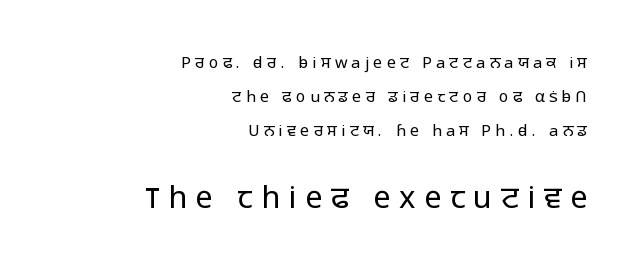
{"serif": "no", "italic": "no", "bold": "no", "weight": "light", "width": "normal", "stroke_contrast": "low", "x_height": "medium", "monospaced": "no", "underline": "no", "align": "right", "line_spacing": "loose", "line_spacing_ratio": 2.12, "letter_spacing": "wide", "letter_spacing_em": 0.27, "larger_block": "second", "size_ratio": 1.94, "glyph_px": 31}
